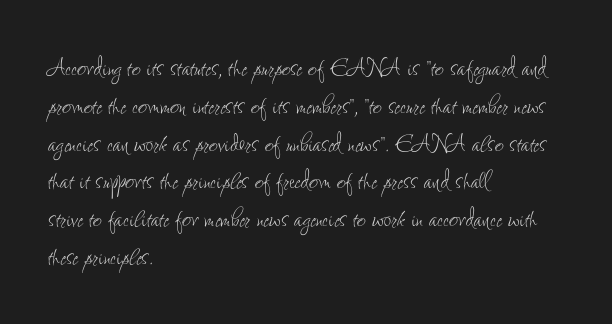
{"bold": "no", "weight": "thin", "width": "condensed", "stroke_contrast": "low", "x_height": "small", "monospaced": "no", "underline": "no", "align": "left", "line_spacing_ratio": 1.22, "letter_spacing": "normal", "letter_spacing_em": 0.0, "glyph_px": 31}
